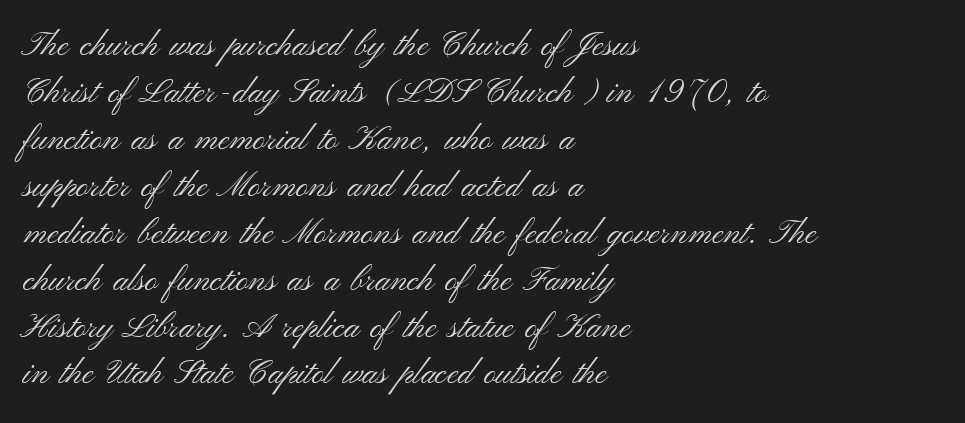
{"serif": "no", "bold": "no", "weight": "light", "width": "wide", "stroke_contrast": "medium", "x_height": "small", "monospaced": "no", "underline": "no", "align": "left", "line_spacing": "normal", "line_spacing_ratio": 1.38, "letter_spacing": "normal", "letter_spacing_em": 0.0, "glyph_px": 34}
